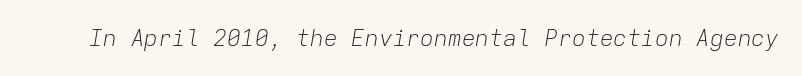
{"italic": "yes", "lean": "right", "slant_degrees": 9, "bold": "no", "underline": "no", "letter_spacing": "normal", "letter_spacing_em": 0.0, "glyph_px": 23}
